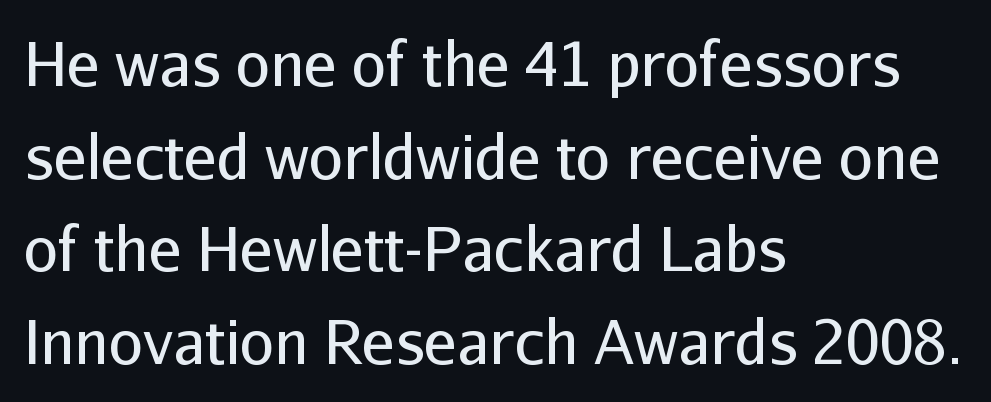
Type style note: lacks serifs. Do the characters align in a grid? No, the font is proportional. Weight: in the light-to-regular range. What stands out about the letter spacing? Nothing — it is the standard amount.
